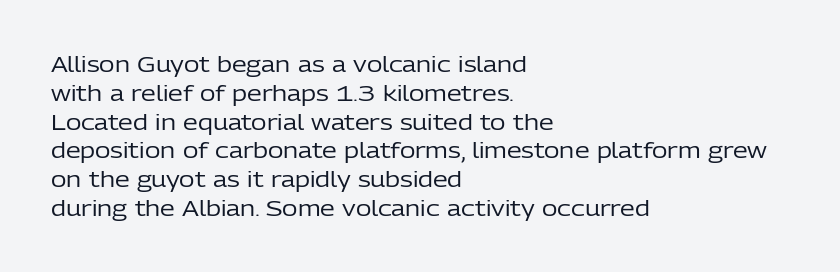
Each new line begins a customary step beneath the previous one. Stems here are at most as thick as an everyday book face. Words appear dense and cohesive because spacing is normal. Descenders hang freely into open space. The axis of the letterforms is exactly vertical.
